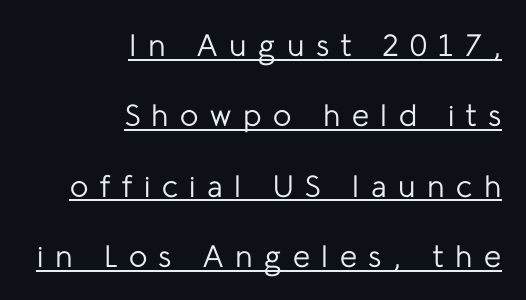
The image shows 31 px regular-weight sans-serif type, upright; set right-aligned, loose line spacing (2.27x), unusually wide letter spacing (+0.37 em), underlined; low stroke contrast and a medium x-height.
